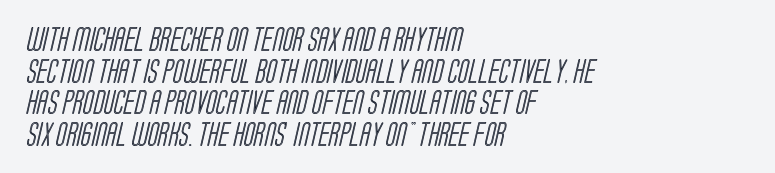
Students, observe: this is what conventionally led text looks like. Glyph-to-glyph distance matches everyday printed text. The lines are quadded left. The strip under each line holds only bare page.
